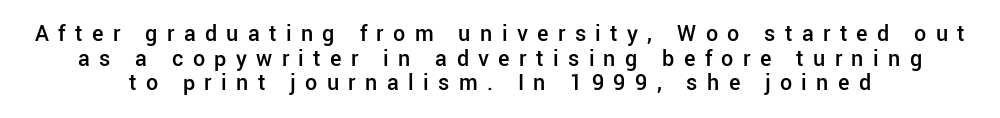
Q: Is the text bold? A: Semi-bold.
Q: Is the text italic (slanted)? A: No, it is upright.
Q: Is the text underlined? A: No.
Q: Is the spacing between letters normal or unusually wide? A: Unusually wide.
Q: Is the spacing between lines tight, normal or loose? A: Tight.
